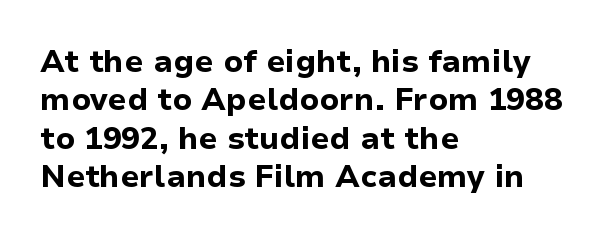
Q: Is the text bold? A: Yes.
Q: Is the text italic (slanted)? A: No, it is upright.
Q: Is the typeface a serif or a sans-serif typeface? A: Sans-serif.
Q: Is the text underlined? A: No.
Q: How is the paragraph aligned? A: Left-aligned.
Q: Is the spacing between letters normal or unusually wide? A: Normal.
Q: Width (condensed, normal, or wide)? A: Normal.
Q: Stroke contrast? A: Low.
Q: x-height? A: Medium.
Q: Monospaced? A: No.
